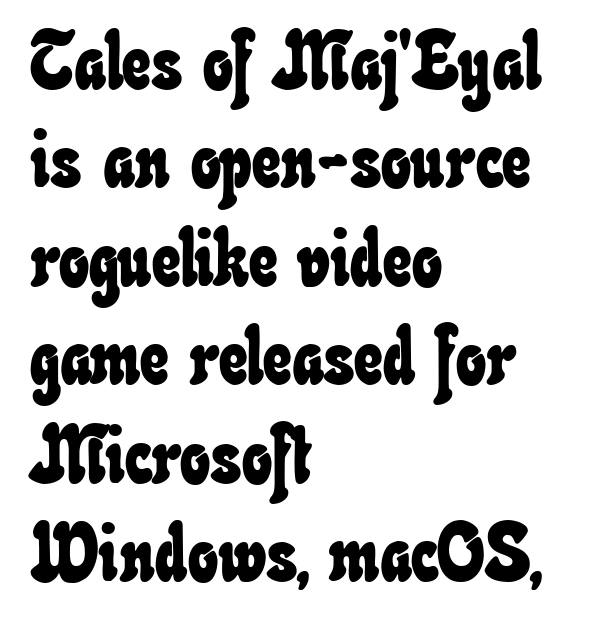
The image shows 80 px condensed type; set left-aligned, line spacing 1.23x, normal letter spacing, not underlined; low stroke contrast and a small x-height.
